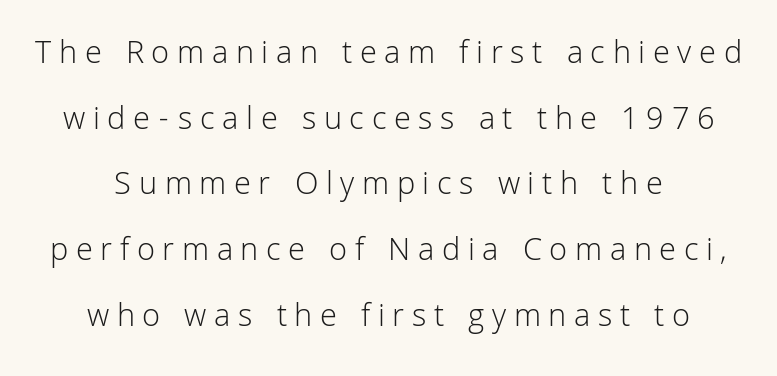
These lines are rendered in a variable-pitch font. Notice how the stems are strictly vertical — no italics here. Where is the straight margin? There isn't one; the lines are centered. The letterforms sit at book weight or below.
